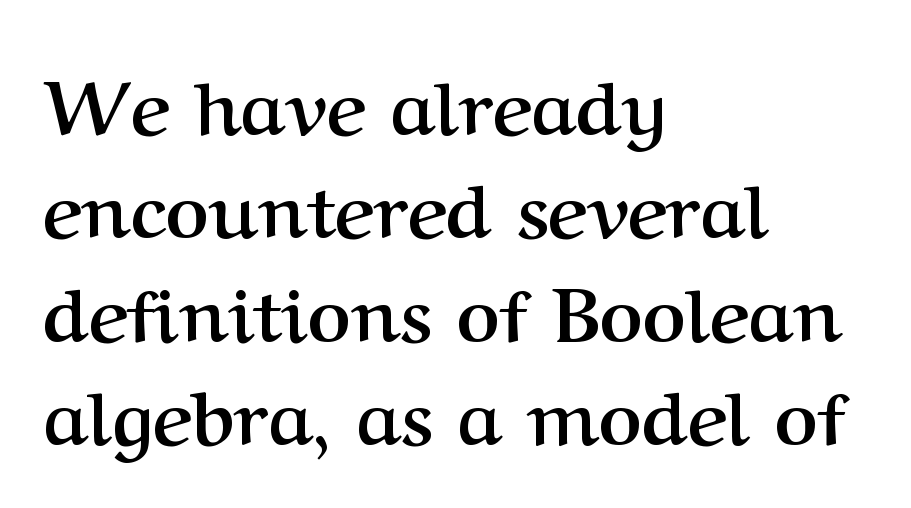
{"serif": "yes", "italic": "no", "bold": "yes", "weight": "semibold", "width": "normal", "stroke_contrast": "medium", "x_height": "medium", "monospaced": "no", "underline": "no", "align": "left", "line_spacing": "normal", "line_spacing_ratio": 1.38, "letter_spacing": "normal", "letter_spacing_em": 0.0, "glyph_px": 75}
